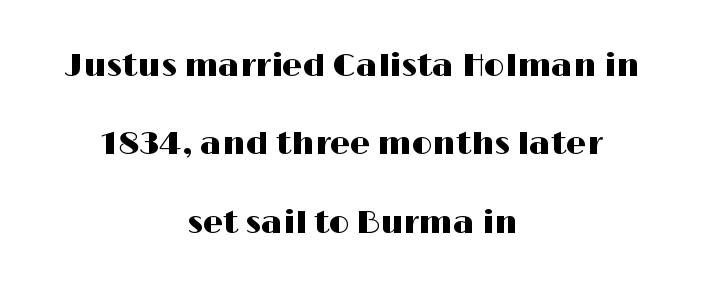
{"serif": "no", "italic": "no", "width": "wide", "stroke_contrast": "high", "x_height": "medium", "monospaced": "no", "underline": "no", "align": "center", "line_spacing": "loose", "line_spacing_ratio": 2.45, "letter_spacing": "normal", "letter_spacing_em": 0.0, "glyph_px": 32}
